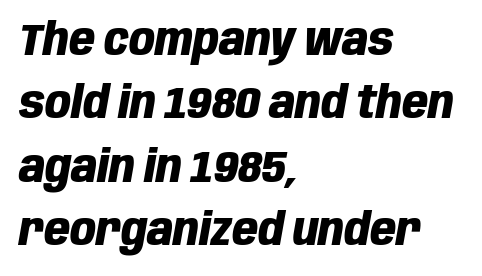
The image shows 45 px heavy, condensed type, italic (leaning right); set left-aligned, normal line spacing (1.41x), normal letter spacing, not underlined; low stroke contrast and a large x-height.
